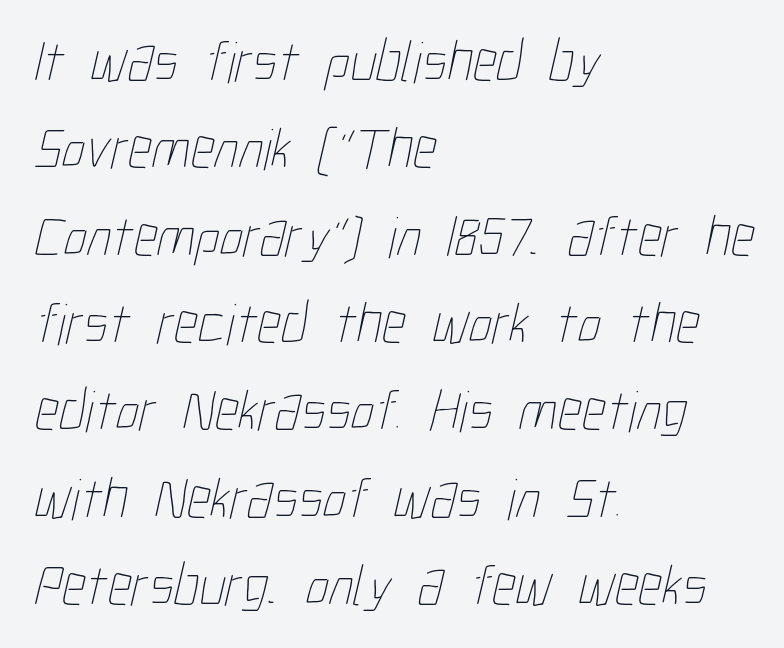
{"bold": "no", "weight": "thin", "width": "condensed", "stroke_contrast": "low", "x_height": "medium", "monospaced": "no", "underline": "no", "align": "left", "line_spacing": "normal", "line_spacing_ratio": 1.48, "letter_spacing": "normal", "letter_spacing_em": 0.0, "glyph_px": 59}
